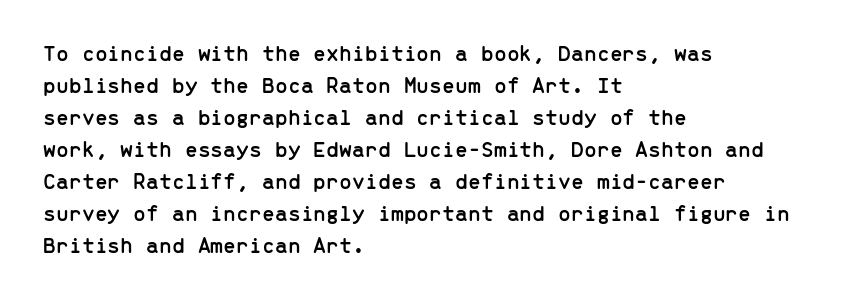
Q: Is the text italic (slanted)? A: No, it is upright.
Q: Is the text underlined? A: No.
Q: How is the paragraph aligned? A: Left-aligned.
Q: Is the spacing between letters normal or unusually wide? A: Normal.
Q: Is the spacing between lines tight, normal or loose? A: Normal.
